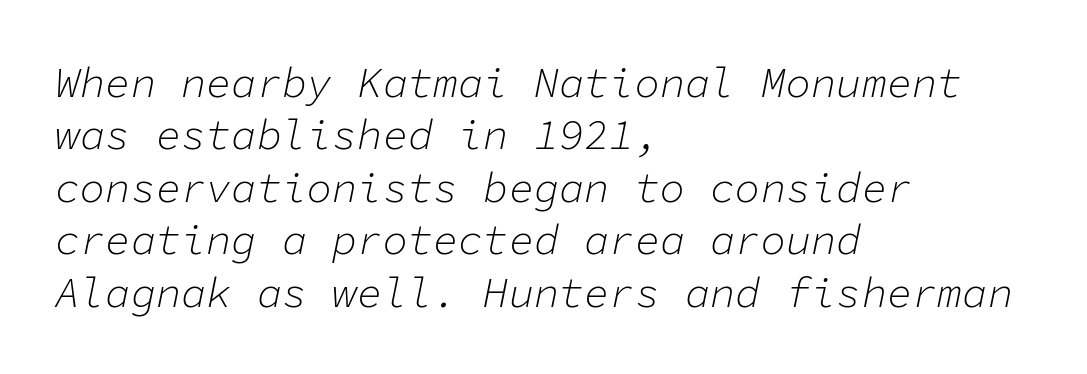
Q: Is the text bold? A: No.
Q: Is the text italic (slanted)? A: Yes, it leans right by about 11 degrees.
Q: Is the text underlined? A: No.
Q: How is the paragraph aligned? A: Left-aligned.
Q: Is the spacing between letters normal or unusually wide? A: Normal.
Q: Is the spacing between lines tight, normal or loose? A: Normal.
Q: Width (condensed, normal, or wide)? A: Normal.
Q: Stroke contrast? A: Low.
Q: x-height? A: Medium.
Q: Monospaced? A: Yes.
